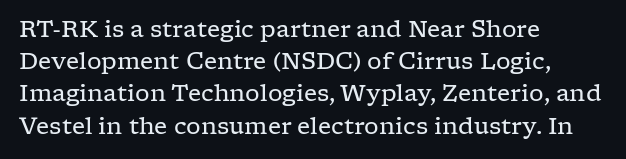
Q: Is the text bold? A: No.
Q: Is the text italic (slanted)? A: No, it is upright.
Q: Is the text underlined? A: No.
Q: How is the paragraph aligned? A: Left-aligned.
Q: Is the spacing between letters normal or unusually wide? A: Normal.
Q: Is the spacing between lines tight, normal or loose? A: Normal.
